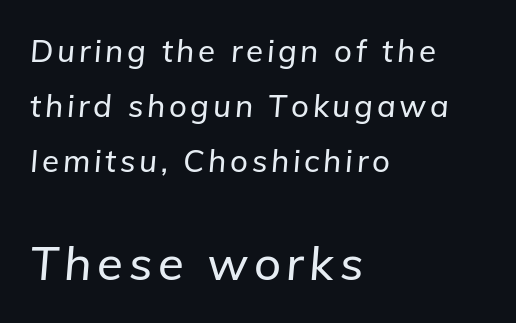
The baseline area is clear. You could not count columns in this text — the font is proportionally spaced. Designer's note — italics engaged. The rendering enlarges the type as you move from the upper chunk to the lower.
